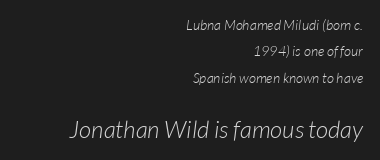
The image shows 24 px text type; set right-aligned, line spacing 1.89x, normal letter spacing, not underlined; the second (bottom) block is 1.71x larger.
